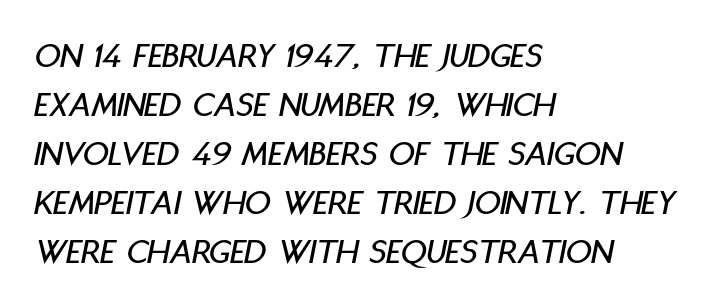
{"italic": "yes", "lean": "right", "slant_degrees": 11, "width": "condensed", "stroke_contrast": "low", "x_height": "large", "monospaced": "no", "underline": "no", "align": "left", "line_spacing": "normal", "line_spacing_ratio": 1.36, "letter_spacing": "normal", "letter_spacing_em": 0.0, "glyph_px": 36}
